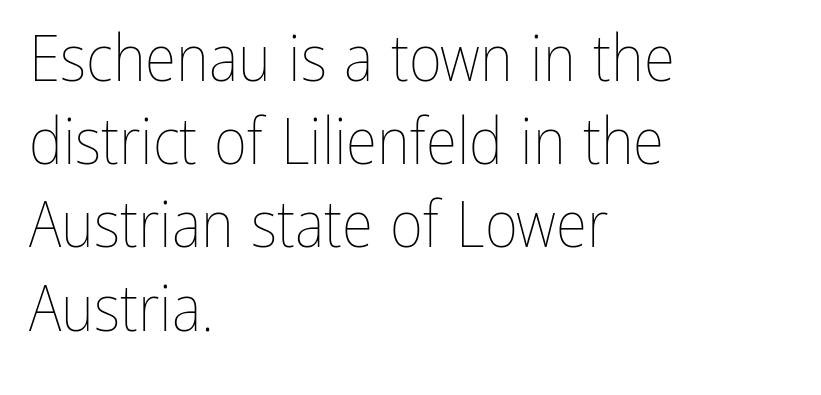
{"italic": "no", "bold": "no", "weight": "thin", "width": "condensed", "stroke_contrast": "low", "x_height": "medium", "monospaced": "no", "underline": "no", "align": "left", "line_spacing": "normal", "line_spacing_ratio": 1.3, "letter_spacing": "normal", "letter_spacing_em": 0.0, "glyph_px": 64}
